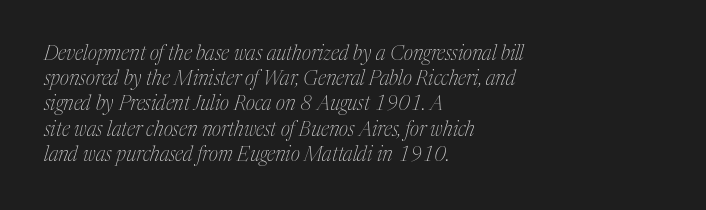
The image shows 20 px text type, italic (leaning right); set left-aligned, normal line spacing (1.26x), normal letter spacing, not underlined.
